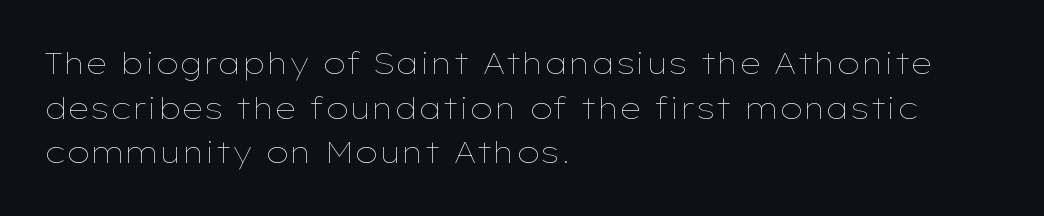
You could not count columns in this text — the font is proportionally spaced. If you drew a ruler down the left edge, every line would touch it. Letters rest on an invisible, unmarked baseline. Each word holds together tightly as a unit, with standard inter-letter gaps. This sample keeps an unexceptional amount of space between lines.
